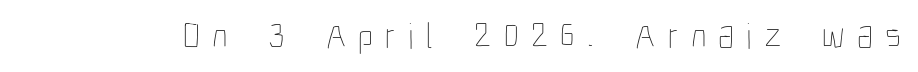
Here the designer chose a conventional face with non-uniform glyph widths. Ink coverage per letter is moderate at most. Quick note: not italic, upright. The horizontal fit of the characters is loose and conspicuously gappy. The space beneath each line is pristine and unruled.
